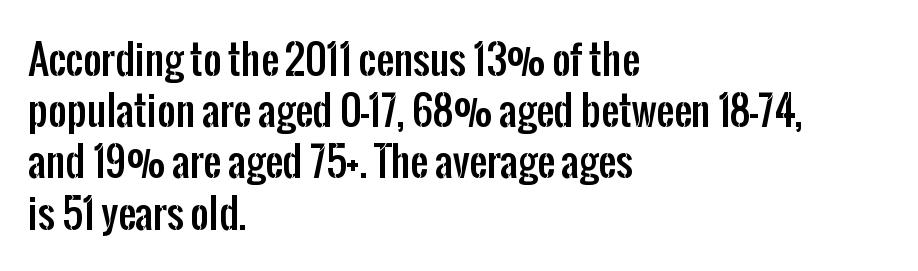
{"serif": "no", "italic": "no", "width": "condensed", "stroke_contrast": "low", "x_height": "medium", "monospaced": "no", "underline": "no", "align": "left", "line_spacing": "normal", "line_spacing_ratio": 1.28, "letter_spacing": "normal", "letter_spacing_em": 0.0, "glyph_px": 40}
